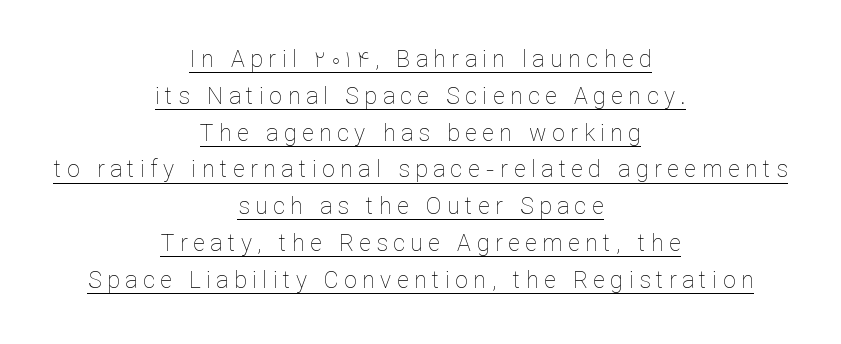
The image shows 23 px text type, upright; set centered, normal line spacing (1.6x), unusually wide letter spacing (+0.24 em), underlined.
